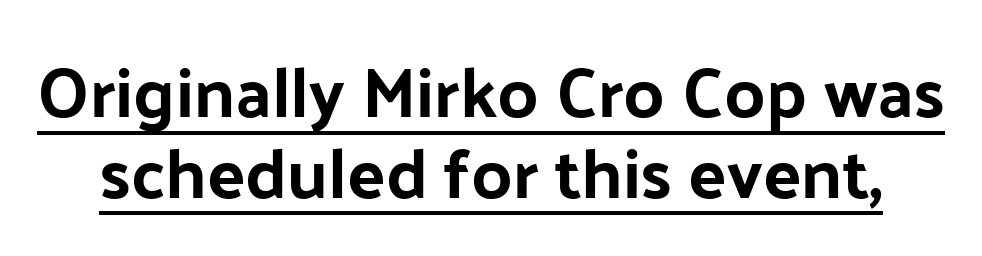
{"serif": "no", "italic": "no", "bold": "yes", "weight": "bold", "width": "normal", "stroke_contrast": "low", "x_height": "medium", "monospaced": "no", "underline": "yes", "line_spacing": "tight", "line_spacing_ratio": 1.14, "letter_spacing": "normal", "letter_spacing_em": 0.0, "glyph_px": 71}
